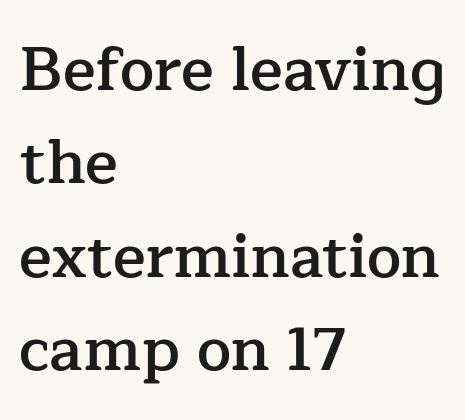
The image shows 61 px semibold serif type, upright; set left-aligned, normal line spacing (1.53x), normal letter spacing, not underlined; low stroke contrast and a medium x-height.
